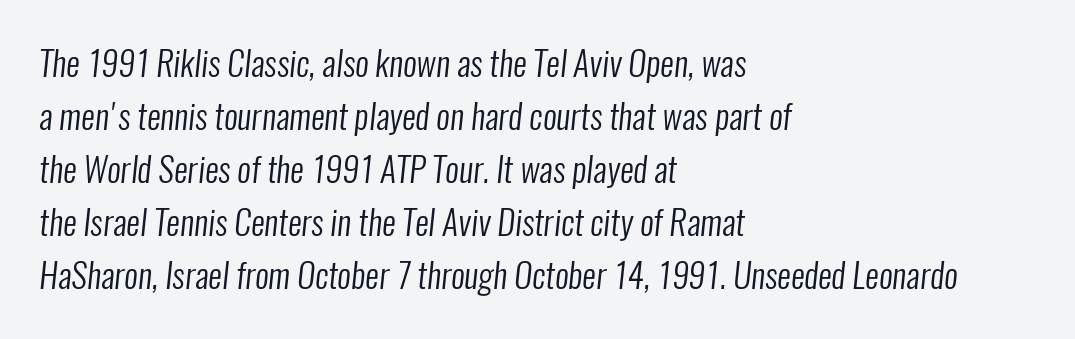
Q: Is the text bold? A: No.
Q: Is the typeface a serif or a sans-serif typeface? A: Sans-serif.
Q: Is the text underlined? A: No.
Q: How is the paragraph aligned? A: Left-aligned.
Q: Is the spacing between letters normal or unusually wide? A: Normal.
Q: Is the spacing between lines tight, normal or loose? A: Normal.
Q: Width (condensed, normal, or wide)? A: Condensed.
Q: Stroke contrast? A: Low.
Q: x-height? A: Medium.
Q: Monospaced? A: No.
